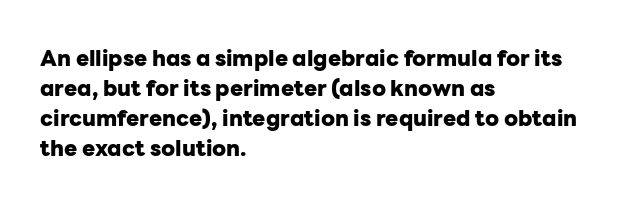
The image shows 22 px bold type, upright; set left-aligned, normal line spacing (1.36x), normal letter spacing, not underlined.
